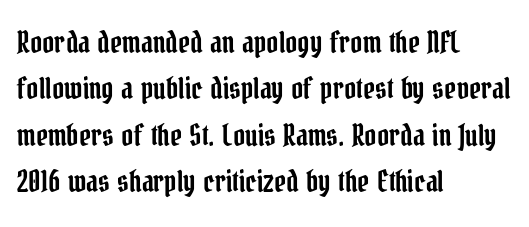
{"serif": "yes", "italic": "no", "width": "condensed", "stroke_contrast": "low", "x_height": "medium", "monospaced": "no", "underline": "no", "align": "left", "line_spacing": "normal", "line_spacing_ratio": 1.6, "letter_spacing": "normal", "letter_spacing_em": 0.0, "glyph_px": 29}
